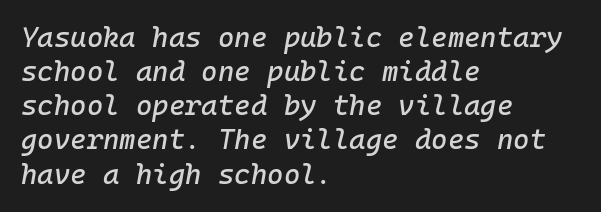
This sample uses plain, unmodified letter spacing. The foot of each line stays bare and open. Style check: oblique. Here the designer chose a console-style face with uniform glyph widths. These lines are set flush left with a ragged right edge.
